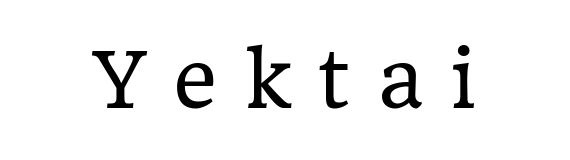
{"serif": "yes", "italic": "no", "bold": "no", "weight": "regular", "width": "normal", "stroke_contrast": "low", "x_height": "medium", "monospaced": "no", "underline": "no", "letter_spacing": "wide", "letter_spacing_em": 0.37, "glyph_px": 76}
